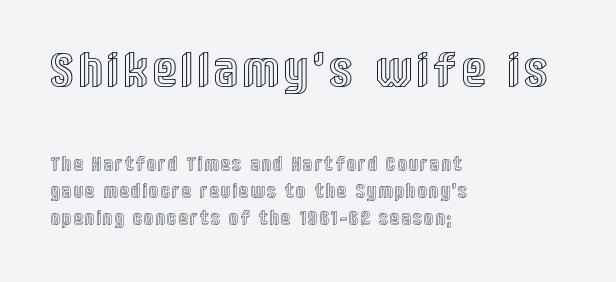
Type size steps down from the first block to the second. The typography opts for an upright posture over an oblique one. You could not count columns in this text — the font is proportionally spaced. Is the block centered? No — it sits flush against the left margin. The lines sit at an ordinary, default distance from one another.
